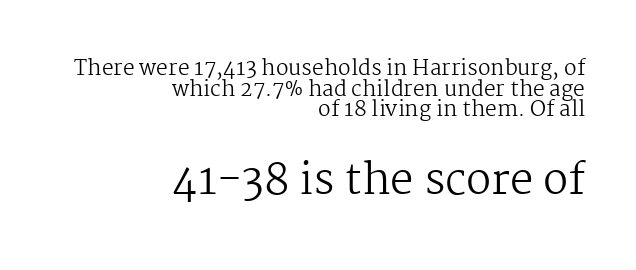
Q: Is the text bold? A: No.
Q: Is the text italic (slanted)? A: No, it is upright.
Q: Is the typeface a serif or a sans-serif typeface? A: Serif.
Q: Is the text underlined? A: No.
Q: How is the paragraph aligned? A: Right-aligned.
Q: Is the spacing between letters normal or unusually wide? A: Normal.
Q: Is the spacing between lines tight, normal or loose? A: Tight.
Q: Which block of text is set in a larger size, the first (top) or the second (bottom)? A: The second (bottom) one.
Q: Width (condensed, normal, or wide)? A: Normal.
Q: Stroke contrast? A: Medium.
Q: x-height? A: Medium.
Q: Monospaced? A: No.
